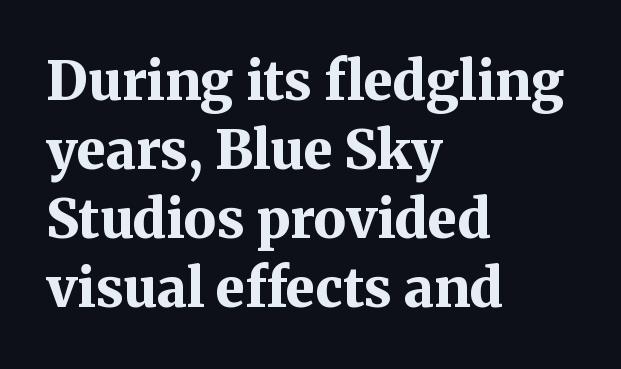
Q: Is the text bold? A: Yes.
Q: Is the text italic (slanted)? A: No, it is upright.
Q: Is the typeface a serif or a sans-serif typeface? A: Serif.
Q: Is the text underlined? A: No.
Q: How is the paragraph aligned? A: Left-aligned.
Q: Is the spacing between letters normal or unusually wide? A: Normal.
Q: Is the spacing between lines tight, normal or loose? A: Normal.
Q: Width (condensed, normal, or wide)? A: Normal.
Q: Stroke contrast? A: Medium.
Q: x-height? A: Medium.
Q: Monospaced? A: No.
